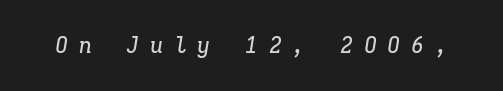
Students, note that the glyphs here are deliberately spaced far apart. It's the slanting kind of type. The zone under the glyphs is completely vacant.
